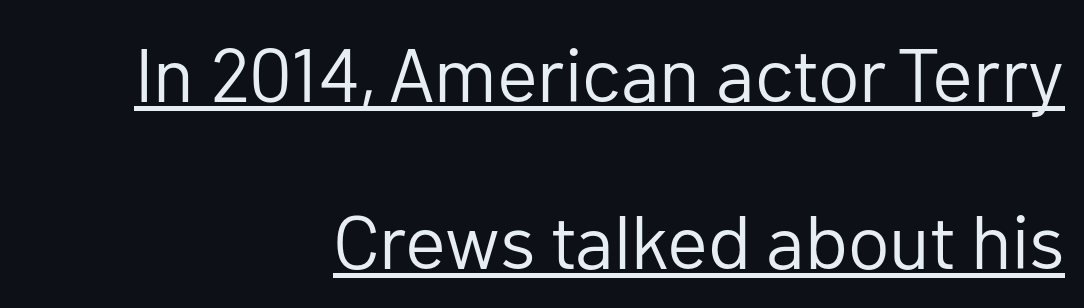
Q: Is the text bold? A: No.
Q: Is the text italic (slanted)? A: No, it is upright.
Q: Is the typeface a serif or a sans-serif typeface? A: Sans-serif.
Q: Is the text underlined? A: Yes.
Q: How is the paragraph aligned? A: Right-aligned.
Q: Is the spacing between letters normal or unusually wide? A: Normal.
Q: Is the spacing between lines tight, normal or loose? A: Loose.
Q: Width (condensed, normal, or wide)? A: Normal.
Q: Stroke contrast? A: Low.
Q: x-height? A: Medium.
Q: Monospaced? A: No.
